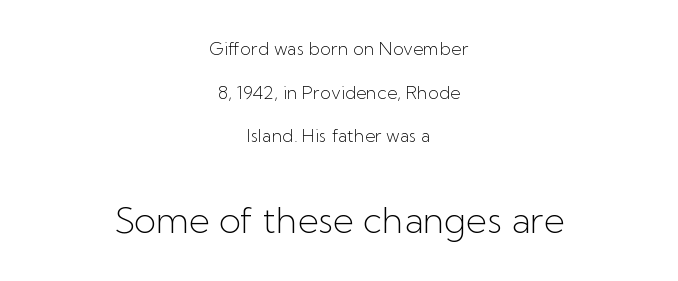
Inter-character spacing is left at the font's built-in metrics. The typeface chosen for these lines omits serifs. The text block is weighted toward neither margin, spreading evenly from the middle. Designer's note — italics off, roman on. Has an underline been added? It has not. This layout puts the modest block above and the oversized block below.
